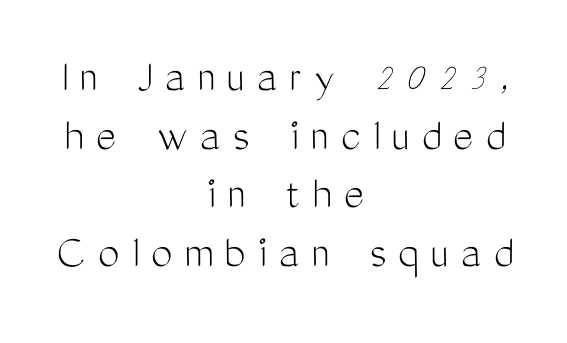
{"serif": "no", "italic": "no", "bold": "no", "weight": "light", "width": "condensed", "stroke_contrast": "medium", "x_height": "medium", "monospaced": "no", "underline": "no", "align": "center", "line_spacing_ratio": 1.22, "letter_spacing": "wide", "letter_spacing_em": 0.25, "glyph_px": 48}
